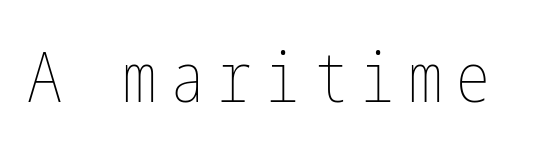
Posture: straight, roman, zero tilt. Is the stroke heavy? The answer is a plain regular-or-lighter. Decoration check: the copy has no underline.
